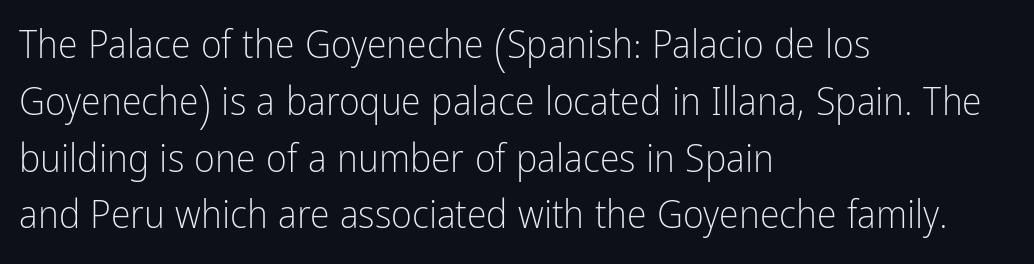
Each stroke keeps to a modest, everyday thickness or less. The lines sit at an ordinary, default distance from one another. The horizontal fit of the characters is conventional and even. Check where the strokes stop: nothing finishes them off — pure sans. Is this a fixed-width face? No — the glyphs have proportional, varying widths.
